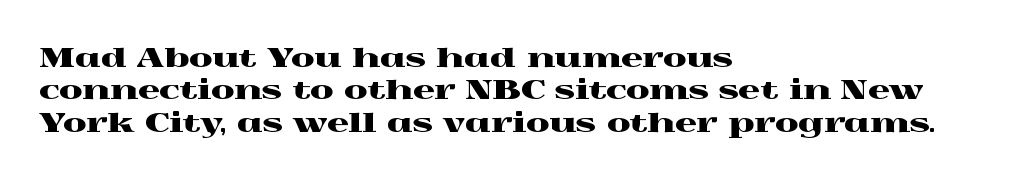
Q: Is the text italic (slanted)? A: No, it is upright.
Q: Is the text underlined? A: No.
Q: How is the paragraph aligned? A: Left-aligned.
Q: Is the spacing between letters normal or unusually wide? A: Normal.
